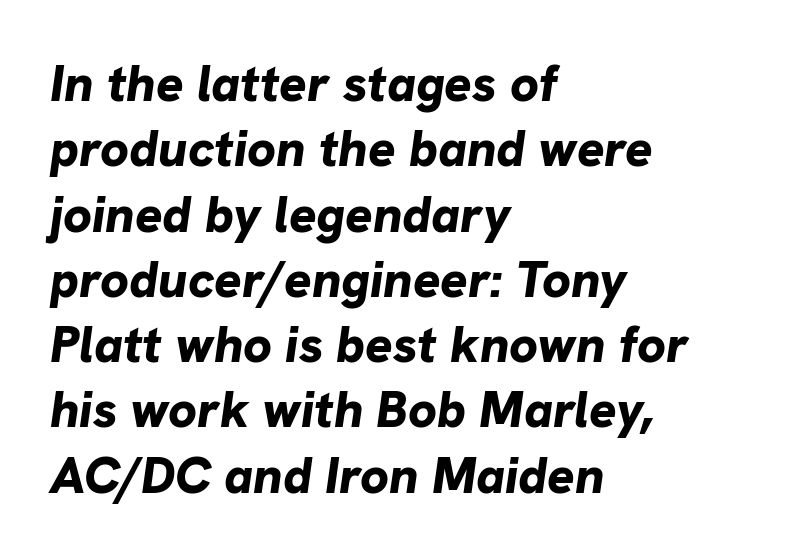
On the weight axis this lands at bold, roughly 700. In terms of letterspacing, this is plain default setting. These lines are rendered in a variable-pitch font. A normal amount of white space separates one row of letters from the next. Rendered with sloped, italic letterforms. The ragged edge is on the right, which tells us the setting is flush left.
